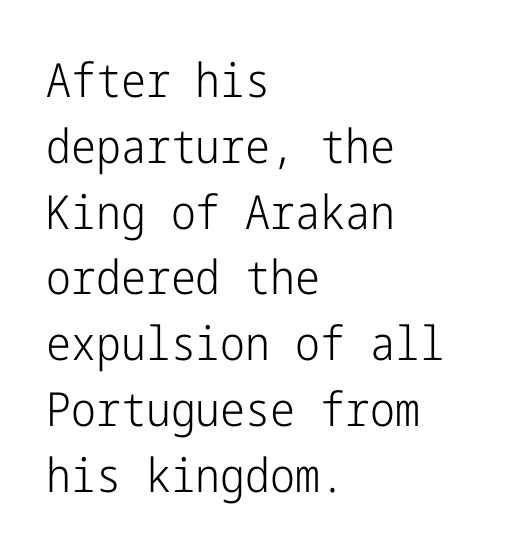
{"serif": "no", "italic": "no", "bold": "no", "weight": "light", "width": "condensed", "stroke_contrast": "low", "x_height": "medium", "underline": "no", "align": "left", "line_spacing": "normal", "line_spacing_ratio": 1.4, "letter_spacing": "normal", "letter_spacing_em": 0.0, "glyph_px": 47}
